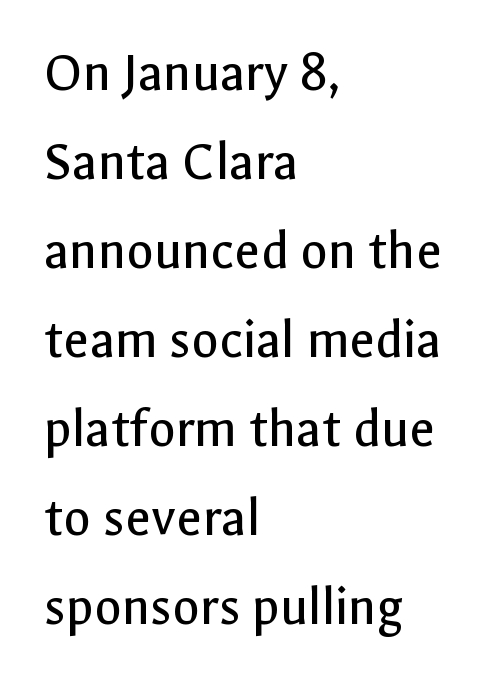
{"serif": "no", "italic": "no", "bold": "no", "weight": "regular", "width": "normal", "x_height": "medium", "monospaced": "no", "underline": "no", "align": "left", "line_spacing": "normal", "line_spacing_ratio": 1.59, "letter_spacing": "normal", "letter_spacing_em": 0.0, "glyph_px": 56}
